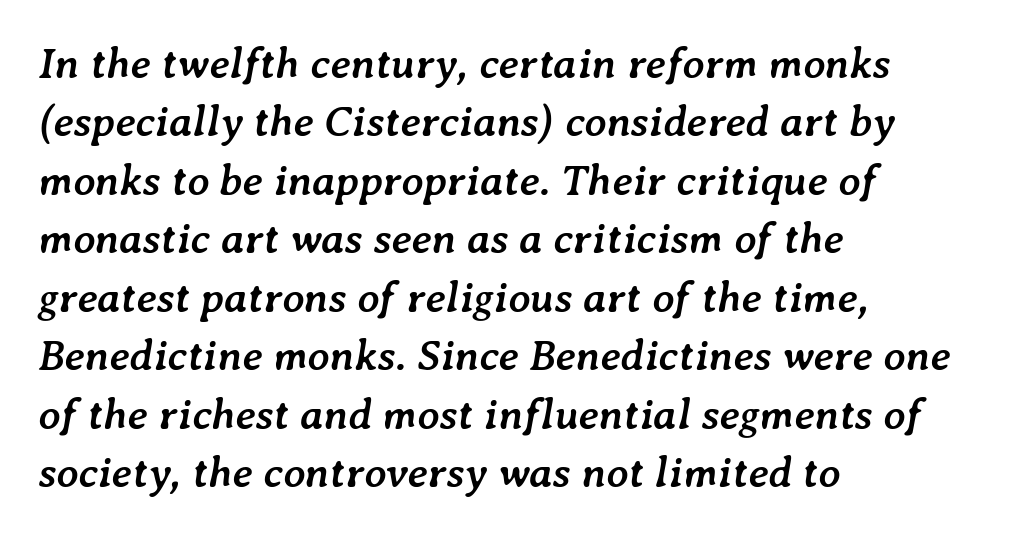
{"italic": "yes", "lean": "right", "slant_degrees": 7, "bold": "yes", "weight": "semibold", "width": "normal", "stroke_contrast": "low", "x_height": "medium", "monospaced": "no", "underline": "no", "align": "left", "line_spacing": "normal", "line_spacing_ratio": 1.36, "letter_spacing": "normal", "letter_spacing_em": 0.0, "glyph_px": 43}
